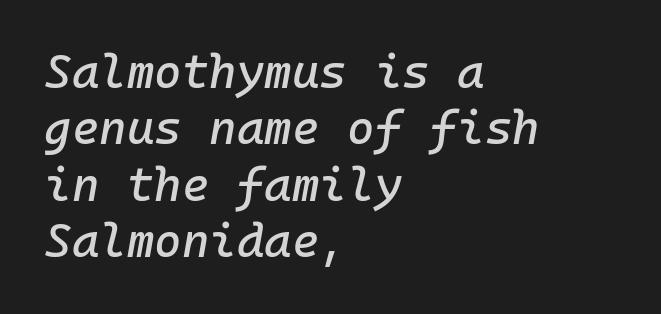
The image shows 47 px text type, italic (leaning right), monospaced; set left-aligned, line spacing 1.2x, normal letter spacing, not underlined; low stroke contrast and a medium x-height.
